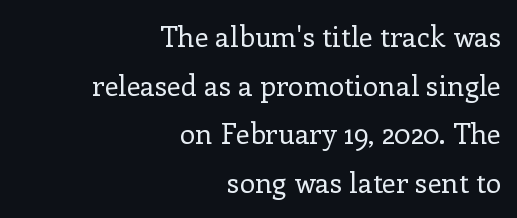
Q: Is the text bold? A: No.
Q: Is the text italic (slanted)? A: No, it is upright.
Q: Is the typeface a serif or a sans-serif typeface? A: Serif.
Q: Is the text underlined? A: No.
Q: How is the paragraph aligned? A: Right-aligned.
Q: Is the spacing between letters normal or unusually wide? A: Normal.
Q: Width (condensed, normal, or wide)? A: Normal.
Q: Stroke contrast? A: Low.
Q: x-height? A: Medium.
Q: Monospaced? A: No.
